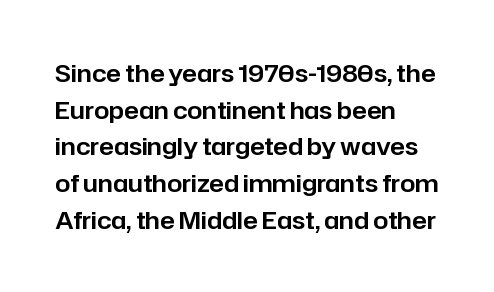
Unlike italic type, these characters show no tilt at all. Glyph-to-glyph distance matches everyday printed text. The line-height multiplier appears to be the usual default. The rag falls on the right side of this text block.
